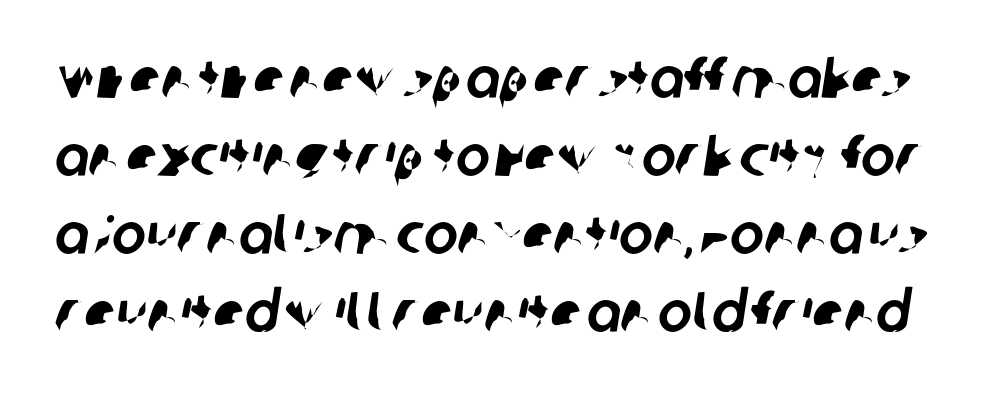
The image shows 57 px sans-serif type; set normal line spacing (1.37x), normal letter spacing, not underlined; low stroke contrast and a large x-height.
